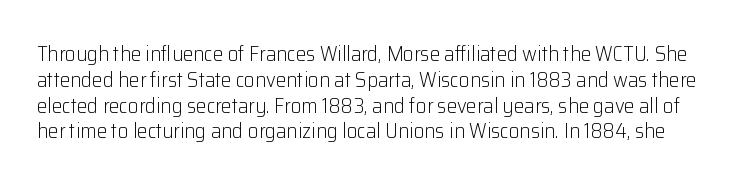
Letter spacing: default. Stem width sits at or under what a default text font uses. No word sits above an underline. The lettering holds an erect, upright posture throughout.
